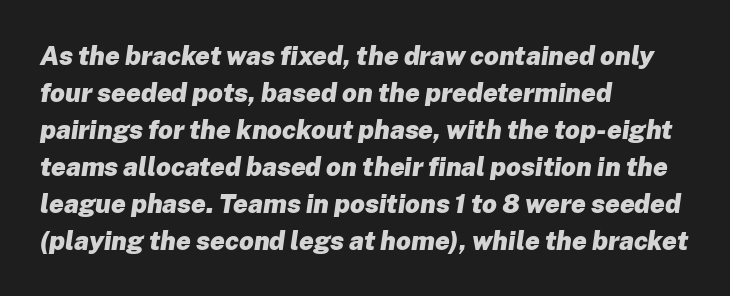
{"italic": "yes", "lean": "right", "slant_degrees": 8, "bold": "yes", "underline": "no", "align": "left", "line_spacing": "normal", "line_spacing_ratio": 1.42, "letter_spacing": "normal", "letter_spacing_em": 0.0, "glyph_px": 26}
